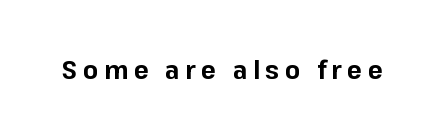
The image shows 25 px bold type, upright; set unusually wide letter spacing (+0.22 em), not underlined.
